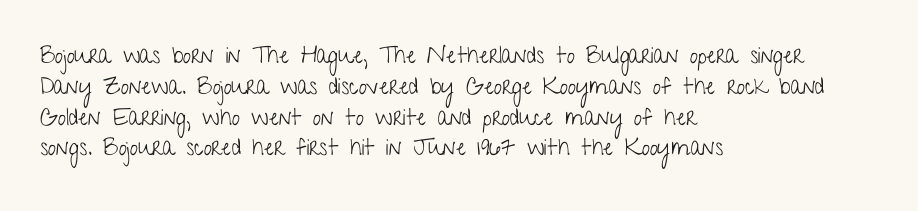
{"italic": "no", "bold": "no", "underline": "no", "align": "left", "line_spacing": "normal", "line_spacing_ratio": 1.34, "letter_spacing": "normal", "letter_spacing_em": 0.0, "glyph_px": 23}
